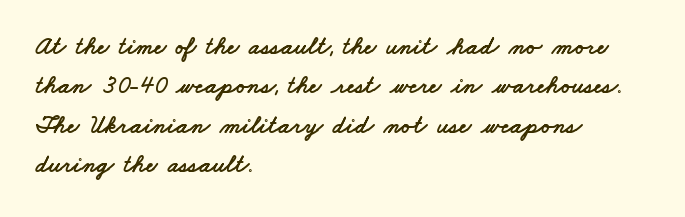
The image shows 25 px text type; set left-aligned, normal line spacing (1.58x), normal letter spacing, not underlined.
